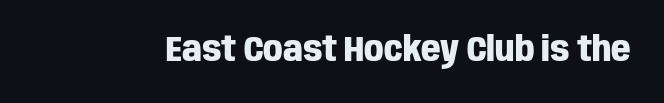
{"serif": "no", "italic": "no", "bold": "yes", "weight": "heavy", "width": "condensed", "stroke_contrast": "low", "x_height": "large", "monospaced": "no", "underline": "no", "letter_spacing": "normal", "letter_spacing_em": 0.0, "glyph_px": 34}
